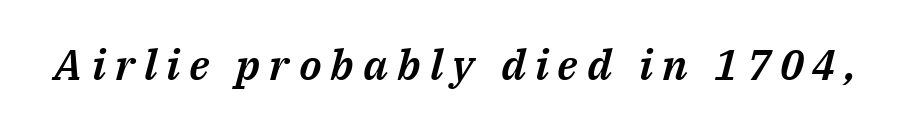
{"italic": "yes", "lean": "right", "slant_degrees": 14, "width": "normal", "stroke_contrast": "medium", "x_height": "medium", "monospaced": "no", "underline": "no", "letter_spacing": "wide", "letter_spacing_em": 0.21, "glyph_px": 43}
